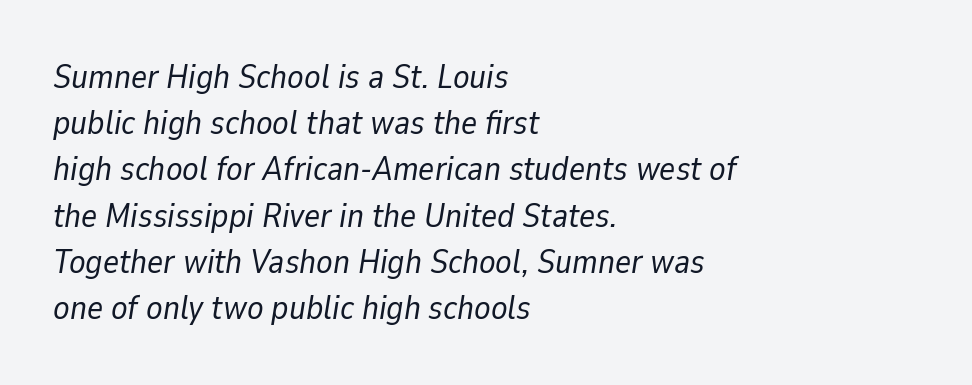
The image shows 34 px regular-weight type, italic (leaning right); set left-aligned, normal line spacing (1.36x), normal letter spacing, not underlined; low stroke contrast and a medium x-height.
